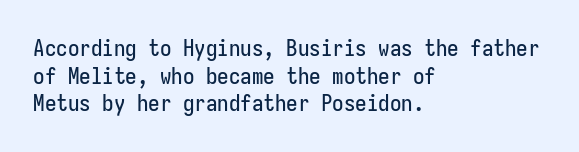
The line texture is even and compact thanks to regular tracking. These lines stack with their left ends in a neat column. The lettering stays uniformly vertical, giving the passage a roman look. Check the space under the baseline: it is left empty.
